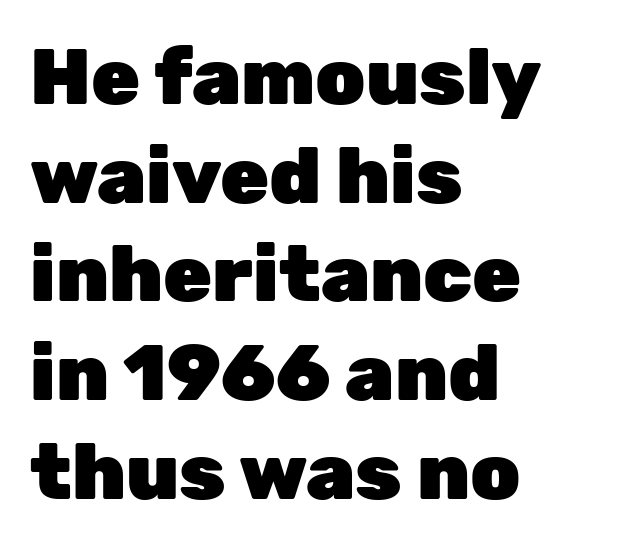
{"serif": "no", "italic": "no", "bold": "yes", "weight": "heavy", "width": "normal", "stroke_contrast": "low", "x_height": "medium", "monospaced": "no", "underline": "no", "align": "left", "line_spacing": "normal", "line_spacing_ratio": 1.25, "letter_spacing": "normal", "letter_spacing_em": 0.0, "glyph_px": 79}
